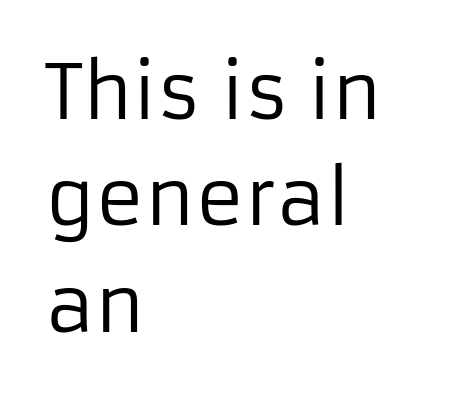
Q: Is the text bold? A: No.
Q: Is the text italic (slanted)? A: No, it is upright.
Q: Is the typeface a serif or a sans-serif typeface? A: Sans-serif.
Q: Is the text underlined? A: No.
Q: How is the paragraph aligned? A: Left-aligned.
Q: Is the spacing between letters normal or unusually wide? A: Normal.
Q: Is the spacing between lines tight, normal or loose? A: Normal.
Q: Width (condensed, normal, or wide)? A: Normal.
Q: Stroke contrast? A: Low.
Q: x-height? A: Medium.
Q: Monospaced? A: No.
